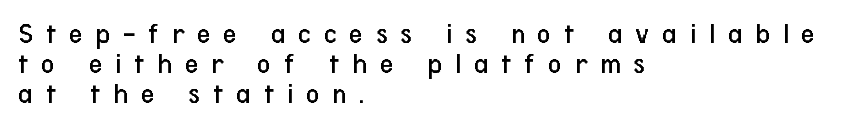
Q: Is the text bold? A: No.
Q: Is the text italic (slanted)? A: No, it is upright.
Q: Is the typeface a serif or a sans-serif typeface? A: Sans-serif.
Q: Is the text underlined? A: No.
Q: How is the paragraph aligned? A: Left-aligned.
Q: Is the spacing between letters normal or unusually wide? A: Unusually wide.
Q: Is the spacing between lines tight, normal or loose? A: Tight.
Q: Width (condensed, normal, or wide)? A: Condensed.
Q: Stroke contrast? A: Low.
Q: x-height? A: Medium.
Q: Monospaced? A: No.
